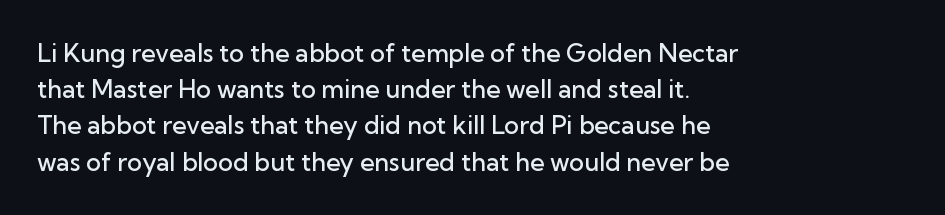
Q: Is the text bold? A: Semi-bold.
Q: Is the text italic (slanted)? A: No, it is upright.
Q: Is the text underlined? A: No.
Q: How is the paragraph aligned? A: Left-aligned.
Q: Is the spacing between letters normal or unusually wide? A: Normal.
Q: Is the spacing between lines tight, normal or loose? A: Normal.
